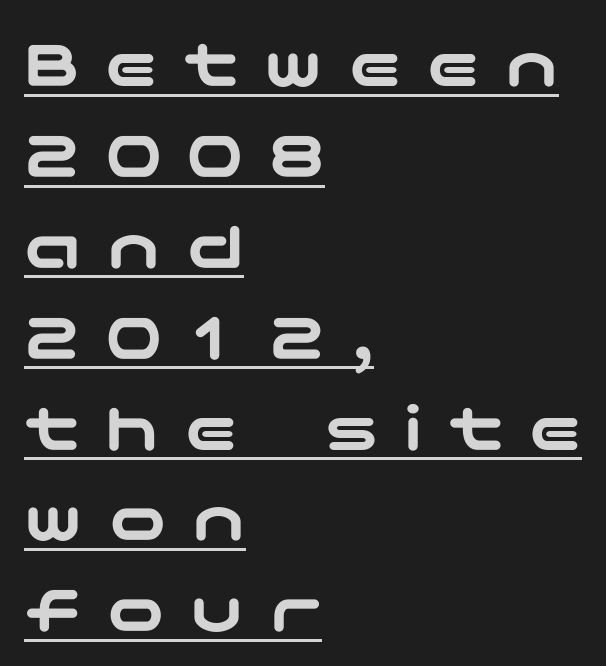
{"serif": "no", "italic": "no", "width": "wide", "stroke_contrast": "low", "x_height": "medium", "underline": "yes", "align": "left", "line_spacing": "normal", "line_spacing_ratio": 1.28, "letter_spacing": "wide", "letter_spacing_em": 0.37, "glyph_px": 71}
